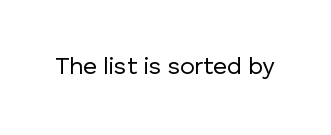
The image shows 24 px text type, upright; set normal letter spacing, not underlined.
